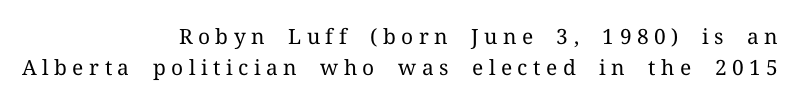
Q: Is the text bold? A: No.
Q: Is the text italic (slanted)? A: No, it is upright.
Q: Is the text underlined? A: No.
Q: How is the paragraph aligned? A: Right-aligned.
Q: Is the spacing between letters normal or unusually wide? A: Unusually wide.
Q: Is the spacing between lines tight, normal or loose? A: Normal.
